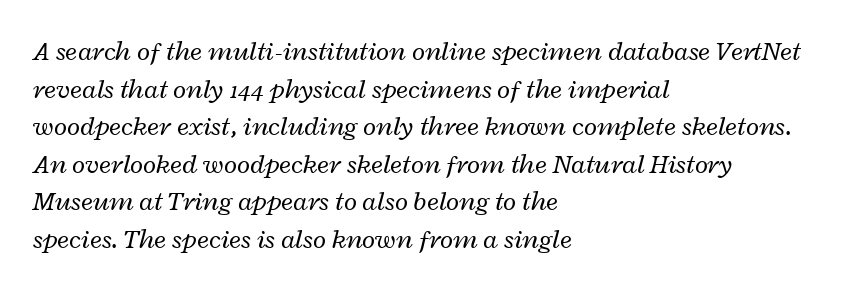
The image shows 27 px text type, italic (leaning right); set left-aligned, normal line spacing (1.39x), normal letter spacing, not underlined.
